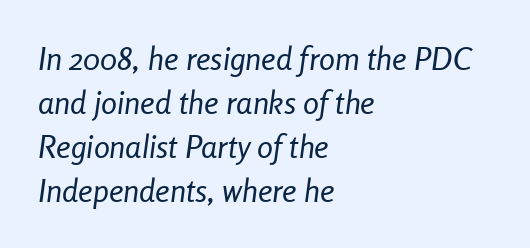
The image shows 32 px regular-weight, condensed type, italic (leaning right); set left-aligned, normal line spacing (1.37x), normal letter spacing, not underlined; low stroke contrast and a medium x-height.
